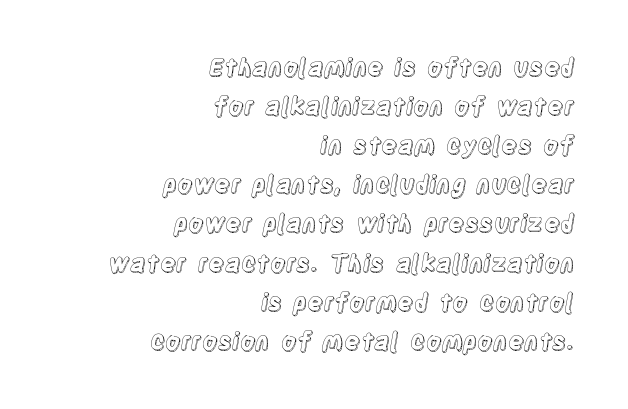
Q: Is the text italic (slanted)? A: Yes.
Q: Is the text underlined? A: No.
Q: How is the paragraph aligned? A: Right-aligned.
Q: Is the spacing between letters normal or unusually wide? A: Normal.
Q: Is the spacing between lines tight, normal or loose? A: Normal.
